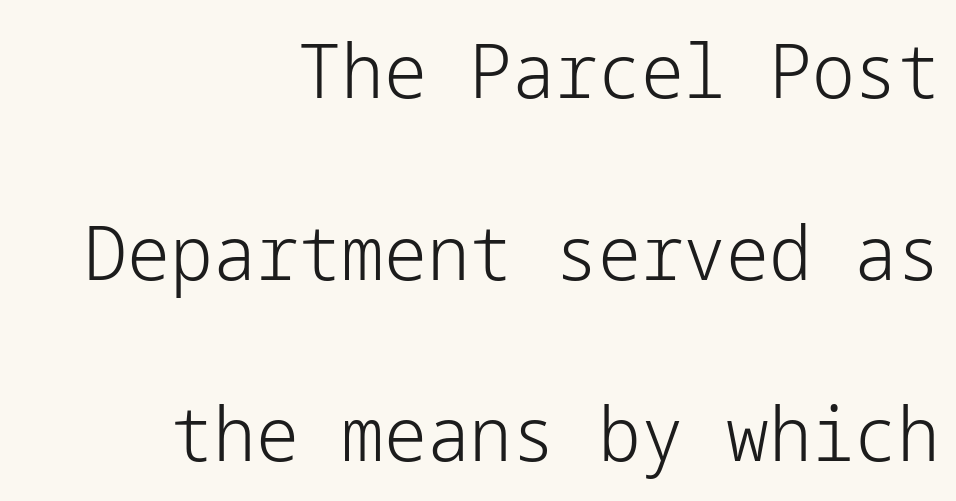
To sum up the face: it is a sans, with no serifs. Honestly, there is no underline to notice here at all. Does the copy run flush right? Yes — the right margin is perfectly even. Posture: straight, roman, zero tilt.
